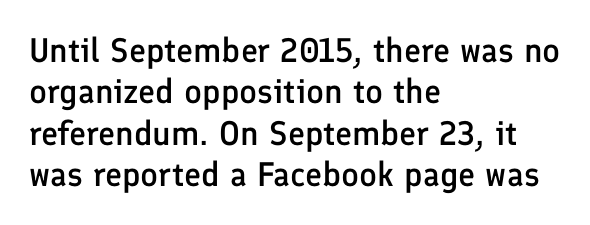
{"serif": "no", "italic": "no", "bold": "semi", "weight": "semibold", "width": "normal", "stroke_contrast": "low", "x_height": "medium", "monospaced": "no", "underline": "no", "align": "left", "line_spacing_ratio": 1.22, "letter_spacing": "normal", "letter_spacing_em": 0.0, "glyph_px": 34}
